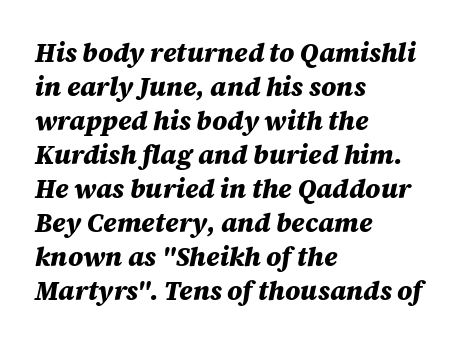
Q: Is the text bold? A: Yes.
Q: Is the text italic (slanted)? A: Yes, it leans right by about 12 degrees.
Q: Is the text underlined? A: No.
Q: How is the paragraph aligned? A: Left-aligned.
Q: Is the spacing between letters normal or unusually wide? A: Normal.
Q: Is the spacing between lines tight, normal or loose? A: Normal.
